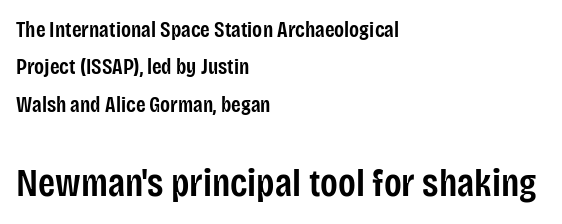
The sample has been set in demibold, a notch under bold. If you drew a line through each stem, it would be perfectly vertical. Nothing unusual about the tracking: characters are spaced as the font intends. The space between consecutive lines is moderate. A typesetter would label this face a sans. The rendering uses natural spacing where letterforms have individual widths.
